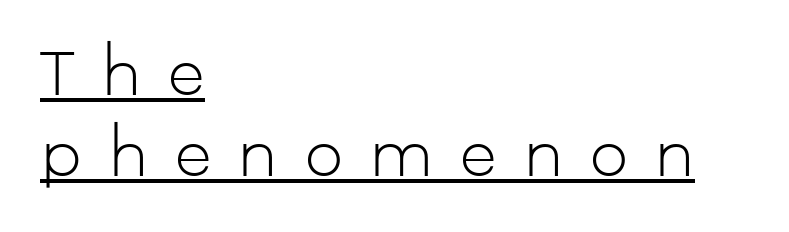
The image shows 61 px light sans-serif type, upright; set left-aligned, normal line spacing (1.32x), unusually wide letter spacing (+0.43 em), underlined; low stroke contrast and a medium x-height.
